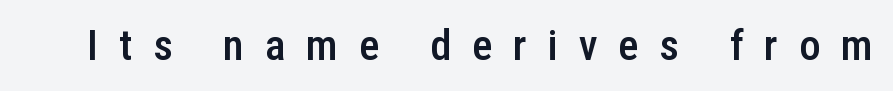
The image shows 43 px semibold, condensed sans-serif type, upright; set unusually wide letter spacing (+0.48 em), not underlined; low stroke contrast and a medium x-height.
